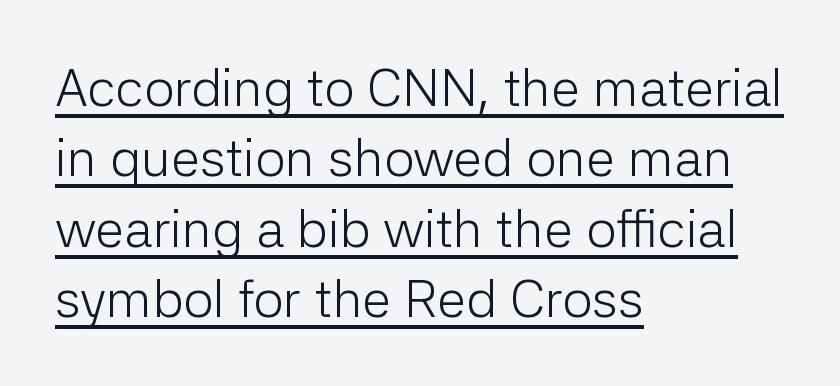
Looks like regular typesetting: each glyph gets only the width it needs. The lines are quadded left. It's the straight-up-and-down kind of type. Counters stay open thanks to moderate or lighter strokes.
